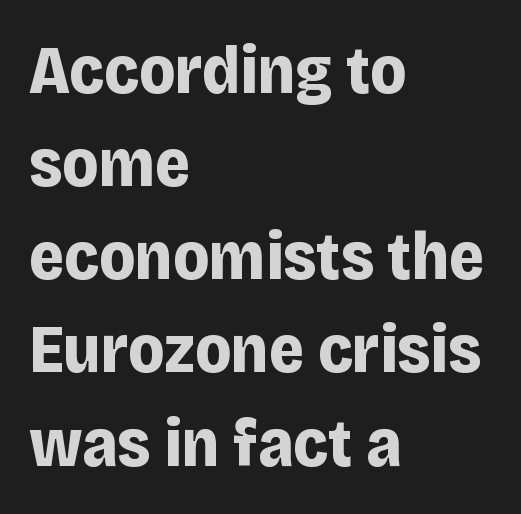
In terms of leading, this rendering sits right in the middle. The rendering uses natural spacing where letterforms have individual widths. This rendering features lettering with no underline. The typesetter chose a ragged-right arrangement here. Classification — sans serif.
